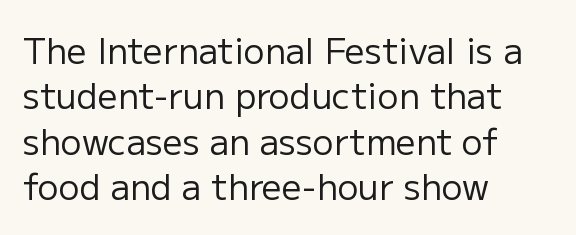
Q: Is the text bold? A: No.
Q: Is the text italic (slanted)? A: No, it is upright.
Q: Is the typeface a serif or a sans-serif typeface? A: Sans-serif.
Q: Is the text underlined? A: No.
Q: How is the paragraph aligned? A: Left-aligned.
Q: Is the spacing between letters normal or unusually wide? A: Normal.
Q: Is the spacing between lines tight, normal or loose? A: Normal.
Q: Width (condensed, normal, or wide)? A: Normal.
Q: Stroke contrast? A: Low.
Q: x-height? A: Medium.
Q: Monospaced? A: No.
